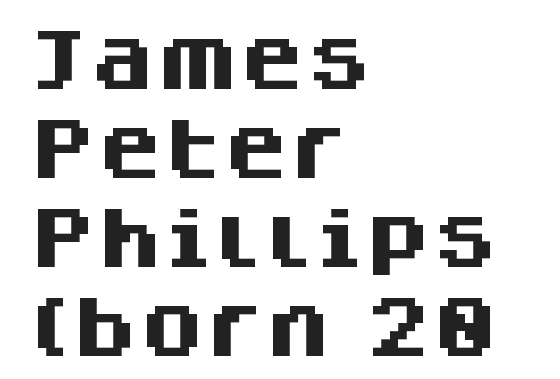
The letters carry no serifs — their stems end cleanly without finishing strokes. Decoration check: the copy has no underline. A typesetter would call this leading conventional body-copy spacing. The lines in this sample share a left origin and differ only in where they stop. Between one letter and the next there's only the usual sliver of space. Here the designer chose a conventional face with non-uniform glyph widths.
